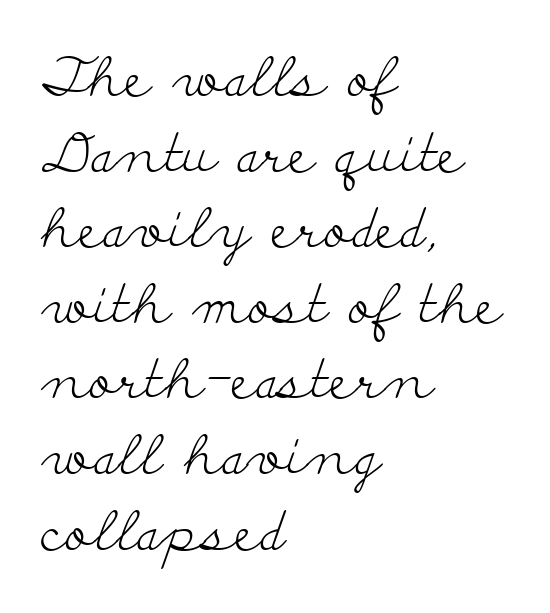
{"serif": "yes", "bold": "no", "weight": "light", "width": "wide", "stroke_contrast": "low", "x_height": "small", "monospaced": "no", "underline": "no", "align": "left", "line_spacing": "normal", "line_spacing_ratio": 1.4, "letter_spacing": "normal", "letter_spacing_em": 0.0, "glyph_px": 54}
